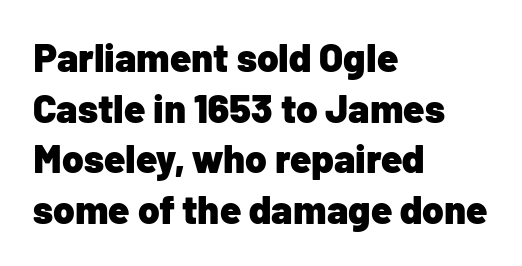
Baseline-to-baseline distance is the conventional proportion of letter height. This rendering uses left alignment, leaving the right contour irregular. Bare-footed words on every line. Do the characters align in a grid? No, the font is proportional. Classification — sans serif.
